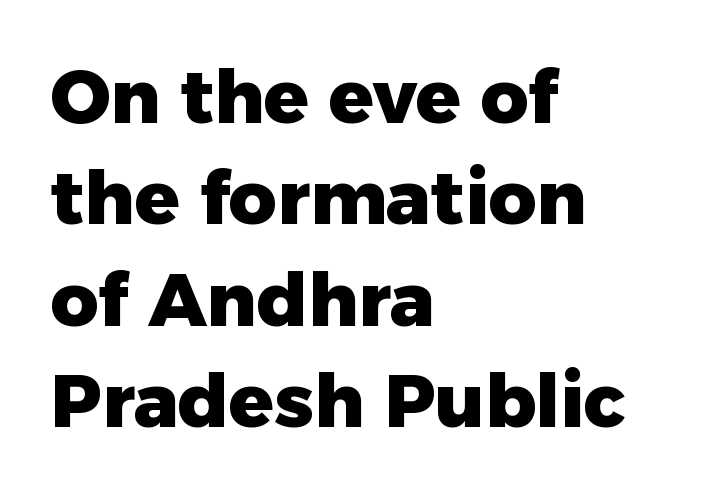
This rendering features lettering with no underline. Spacing verdict: proportional, widths tailored to each character. Pretty heavy lettering here — definitely bold. Words appear dense and cohesive because spacing is normal. This is sans-serif lettering, the kind often seen on screens and signage.
